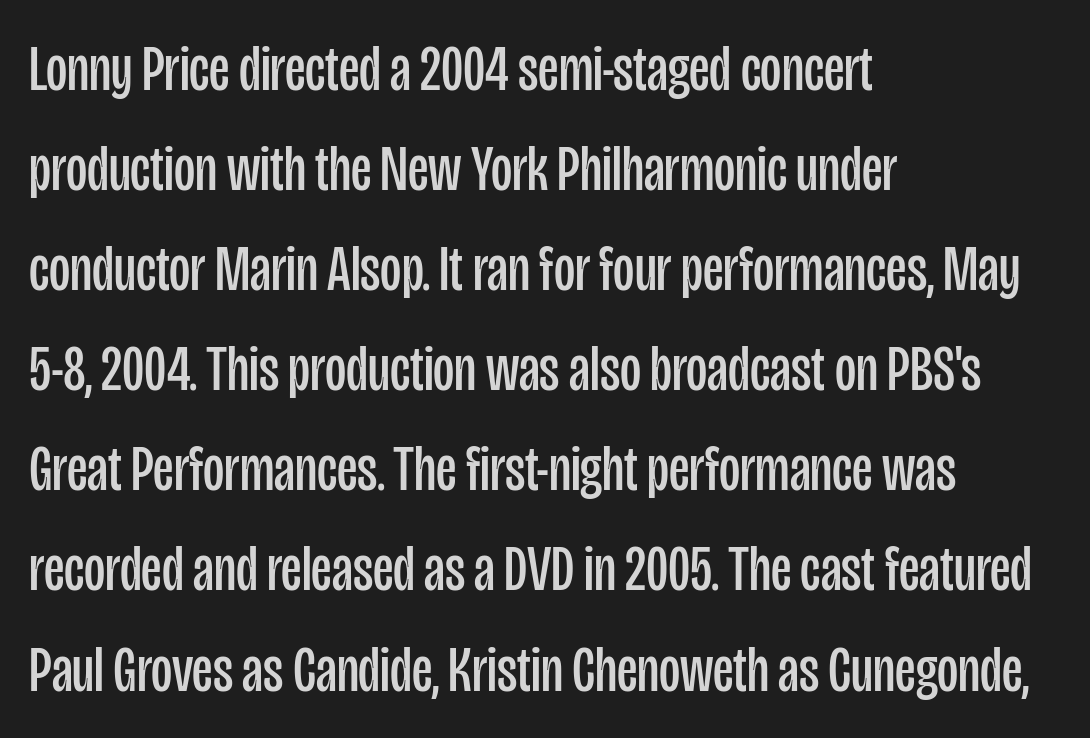
Q: Is the text bold? A: No.
Q: Is the text italic (slanted)? A: No, it is upright.
Q: Is the typeface a serif or a sans-serif typeface? A: Sans-serif.
Q: Is the text underlined? A: No.
Q: How is the paragraph aligned? A: Left-aligned.
Q: Is the spacing between letters normal or unusually wide? A: Normal.
Q: Is the spacing between lines tight, normal or loose? A: Normal.
Q: Width (condensed, normal, or wide)? A: Condensed.
Q: Stroke contrast? A: Low.
Q: x-height? A: Large.
Q: Monospaced? A: No.
